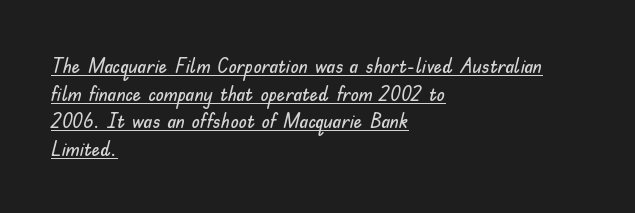
Q: Is the text italic (slanted)? A: Yes.
Q: Is the text underlined? A: Yes.
Q: How is the paragraph aligned? A: Left-aligned.
Q: Is the spacing between letters normal or unusually wide? A: Normal.
Q: Is the spacing between lines tight, normal or loose? A: Normal.
